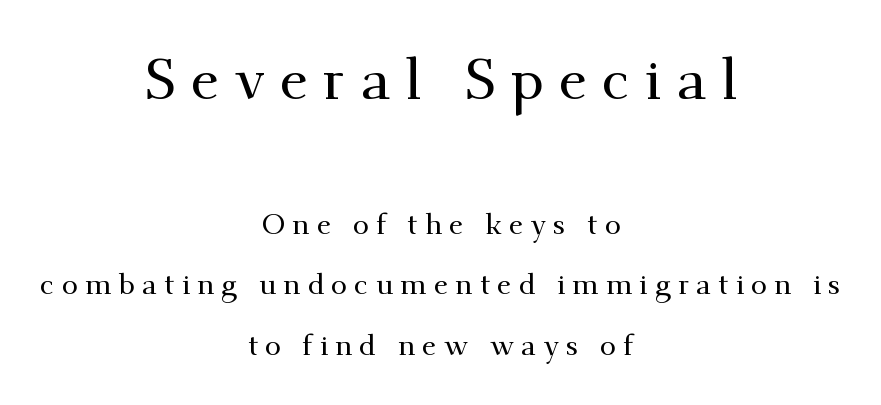
Q: Is the text italic (slanted)? A: No, it is upright.
Q: Is the typeface a serif or a sans-serif typeface? A: Serif.
Q: Is the text underlined? A: No.
Q: How is the paragraph aligned? A: Centered.
Q: Is the spacing between letters normal or unusually wide? A: Unusually wide.
Q: Is the spacing between lines tight, normal or loose? A: Loose.
Q: Which block of text is set in a larger size, the first (top) or the second (bottom)? A: The first (top) one.
Q: Width (condensed, normal, or wide)? A: Normal.
Q: Stroke contrast? A: Medium.
Q: x-height? A: Small.
Q: Monospaced? A: No.
